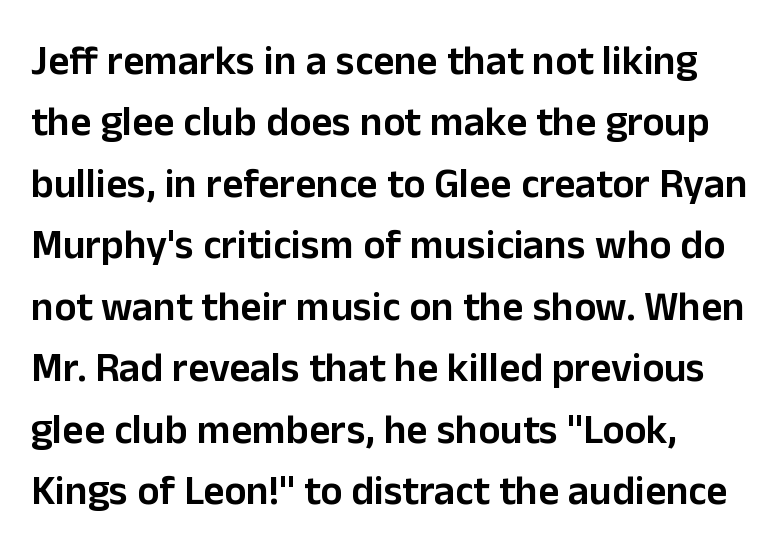
Reading down the block, your eye returns to a fixed left position each line. The passage shown is typeset with a sans-serif family. The letters sit at their default tracking, neither squeezed nor spread. Slightly chunky letters — semibold, I'd say, not full bold. Beneath every word, the page is bare.
